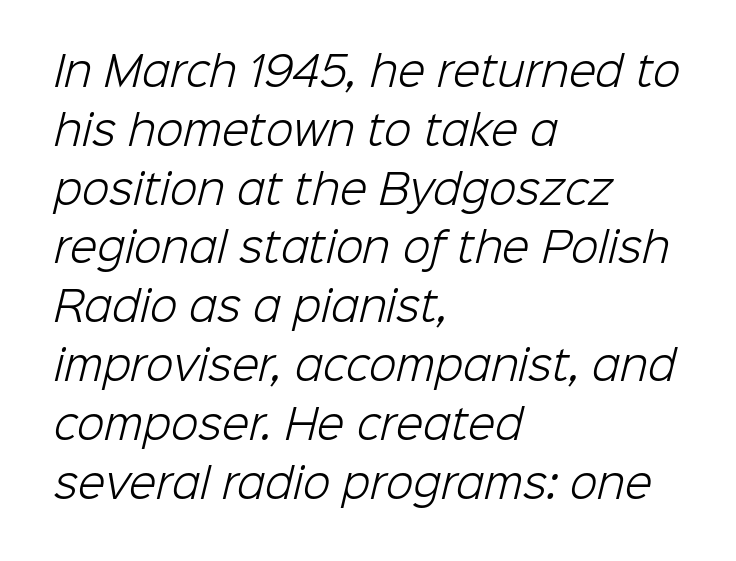
Q: Is the text bold? A: No.
Q: Is the typeface a serif or a sans-serif typeface? A: Sans-serif.
Q: Is the text underlined? A: No.
Q: How is the paragraph aligned? A: Left-aligned.
Q: Is the spacing between letters normal or unusually wide? A: Normal.
Q: Is the spacing between lines tight, normal or loose? A: Normal.
Q: Width (condensed, normal, or wide)? A: Normal.
Q: Stroke contrast? A: Low.
Q: x-height? A: Medium.
Q: Monospaced? A: No.
